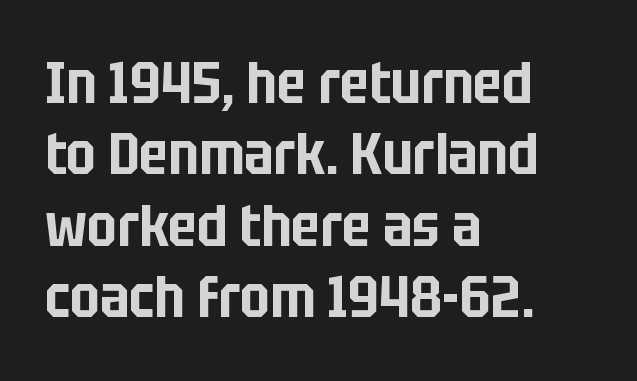
The image shows 58 px condensed sans-serif type, upright; set left-aligned, line spacing 1.23x, normal letter spacing, not underlined; low stroke contrast and a large x-height.
